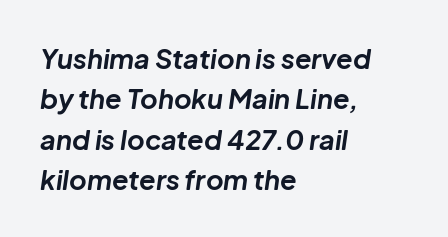
The image shows 27 px bold type, italic (leaning right); set left-aligned, normal line spacing (1.5x), normal letter spacing, not underlined.
